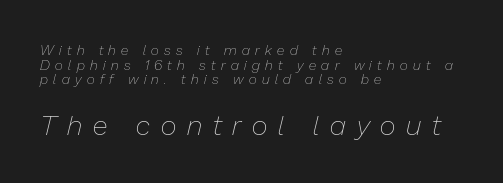
{"italic": "yes", "lean": "right", "slant_degrees": 13, "bold": "no", "weight": "thin", "width": "normal", "stroke_contrast": "low", "x_height": "medium", "monospaced": "no", "underline": "no", "align": "left", "line_spacing": "tight", "line_spacing_ratio": 1.04, "letter_spacing": "wide", "letter_spacing_em": 0.39, "larger_block": "second", "size_ratio": 2.0, "glyph_px": 28}
